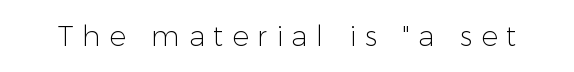
Designer's note — italics off, roman on. Each letter keeps its own natural width here, so spacing adapts to shape. Anything drawn beneath the words? Only blank space. Font category for this specimen: sans-serif. The strokes carry an ordinary text weight at most. The tracking jumps out immediately: characters are airy and widely separated.
